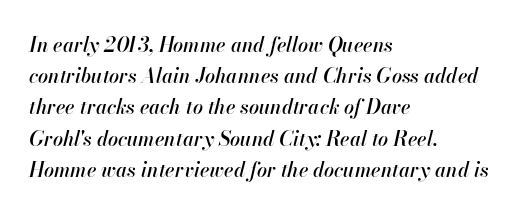
Q: Is the text italic (slanted)? A: Yes, it leans right by about 13 degrees.
Q: Is the text underlined? A: No.
Q: How is the paragraph aligned? A: Left-aligned.
Q: Is the spacing between letters normal or unusually wide? A: Normal.
Q: Is the spacing between lines tight, normal or loose? A: Normal.
